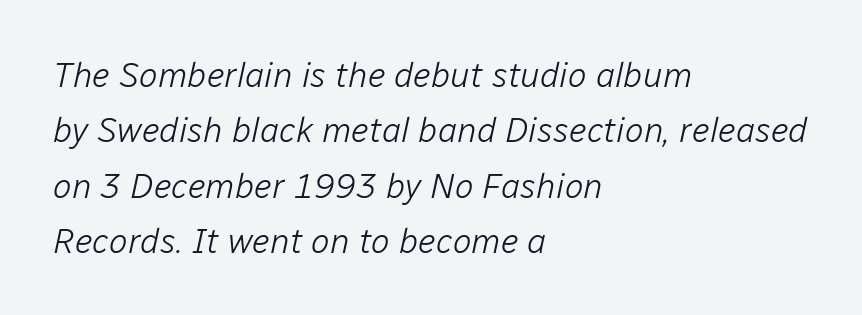
The image shows 35 px light type, italic (leaning right); set left-aligned, normal line spacing (1.58x), normal letter spacing, not underlined; low stroke contrast and a medium x-height.
